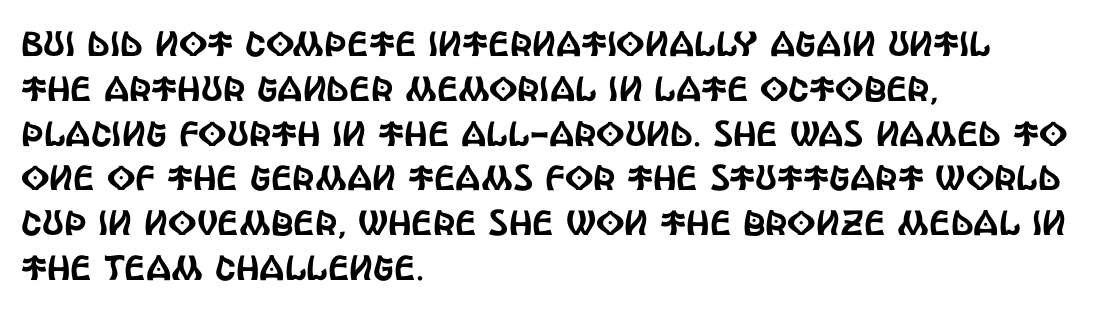
Q: Is the text italic (slanted)? A: No, it is upright.
Q: Is the typeface a serif or a sans-serif typeface? A: Sans-serif.
Q: Is the text underlined? A: No.
Q: How is the paragraph aligned? A: Left-aligned.
Q: Is the spacing between letters normal or unusually wide? A: Normal.
Q: Is the spacing between lines tight, normal or loose? A: Normal.
Q: Width (condensed, normal, or wide)? A: Condensed.
Q: x-height? A: Large.
Q: Monospaced? A: No.
